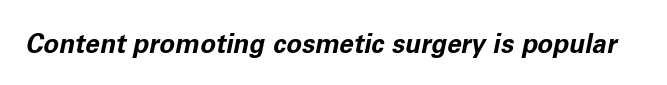
This is oblique type, the kind used for emphasis or titles. The face used here is rendered with its standard letterfit. Caption: bold face, heavy strokes. Only glyphs here, with clear space below each row.
